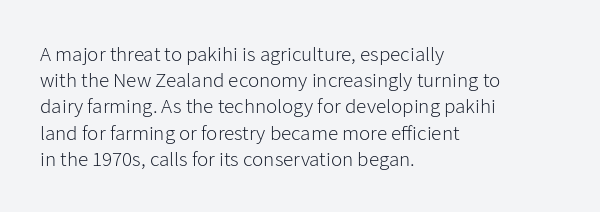
{"italic": "no", "bold": "no", "underline": "no", "align": "left", "line_spacing": "normal", "line_spacing_ratio": 1.25, "letter_spacing": "normal", "letter_spacing_em": 0.0, "glyph_px": 21}
